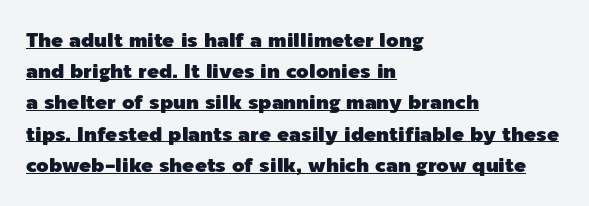
{"italic": "no", "underline": "yes", "align": "left", "line_spacing": "normal", "line_spacing_ratio": 1.56, "letter_spacing": "normal", "letter_spacing_em": 0.0, "glyph_px": 20}
